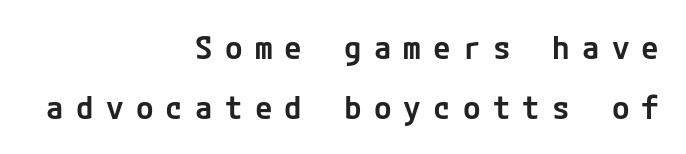
Q: Is the text bold? A: Semi-bold.
Q: Is the text italic (slanted)? A: No, it is upright.
Q: Is the typeface a serif or a sans-serif typeface? A: Sans-serif.
Q: Is the text underlined? A: No.
Q: How is the paragraph aligned? A: Right-aligned.
Q: Is the spacing between letters normal or unusually wide? A: Unusually wide.
Q: Width (condensed, normal, or wide)? A: Normal.
Q: Stroke contrast? A: Low.
Q: x-height? A: Medium.
